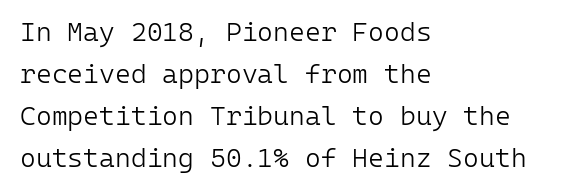
The image shows 27 px text type, upright; set left-aligned, normal line spacing (1.56x), normal letter spacing, not underlined.
